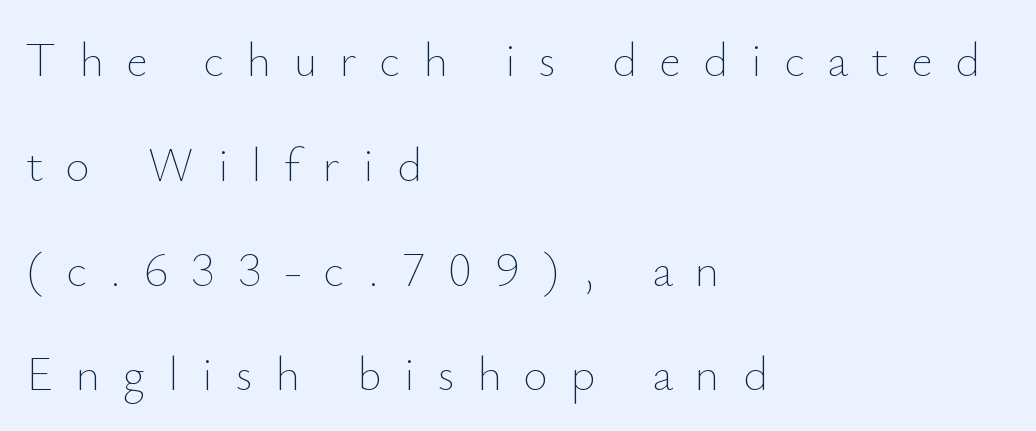
The image shows 47 px thin type, upright; set left-aligned, loose line spacing (2.23x), unusually wide letter spacing (+0.48 em), not underlined; low stroke contrast and a small x-height.
